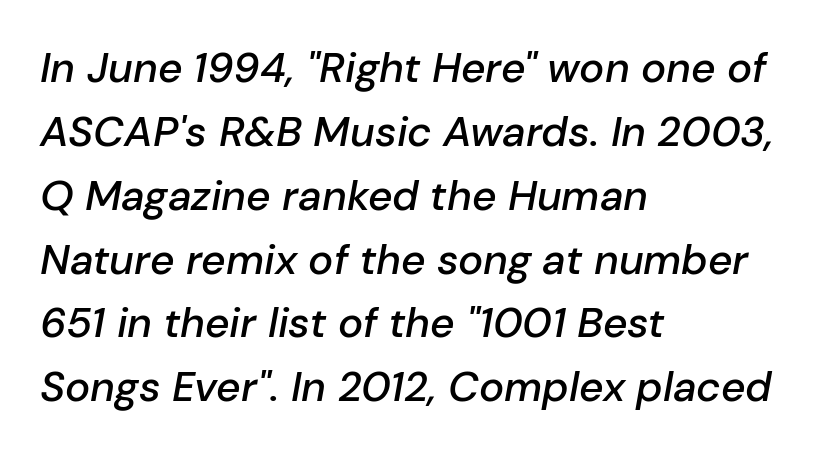
Q: Is the text bold? A: Semi-bold.
Q: Is the text italic (slanted)? A: Yes, it leans right by about 10 degrees.
Q: Is the text underlined? A: No.
Q: How is the paragraph aligned? A: Left-aligned.
Q: Is the spacing between letters normal or unusually wide? A: Normal.
Q: Is the spacing between lines tight, normal or loose? A: Normal.
Q: Width (condensed, normal, or wide)? A: Normal.
Q: Stroke contrast? A: Low.
Q: x-height? A: Medium.
Q: Monospaced? A: No.
